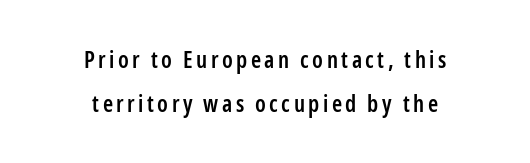
Q: Is the text bold? A: Semi-bold.
Q: Is the text italic (slanted)? A: No, it is upright.
Q: Is the text underlined? A: No.
Q: How is the paragraph aligned? A: Centered.
Q: Is the spacing between lines tight, normal or loose? A: Loose.
